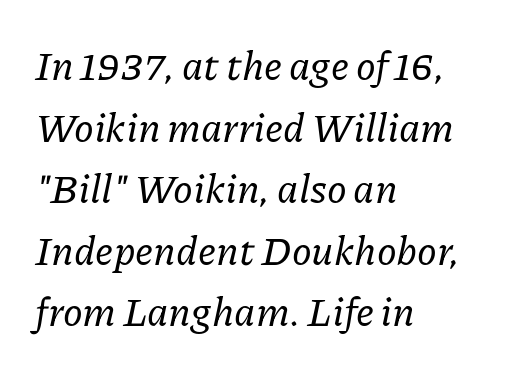
Q: Is the text italic (slanted)? A: Yes, it leans right by about 11 degrees.
Q: Is the typeface a serif or a sans-serif typeface? A: Serif.
Q: Is the text underlined? A: No.
Q: How is the paragraph aligned? A: Left-aligned.
Q: Is the spacing between letters normal or unusually wide? A: Normal.
Q: Is the spacing between lines tight, normal or loose? A: Normal.
Q: Width (condensed, normal, or wide)? A: Normal.
Q: Stroke contrast? A: Low.
Q: x-height? A: Medium.
Q: Monospaced? A: No.
